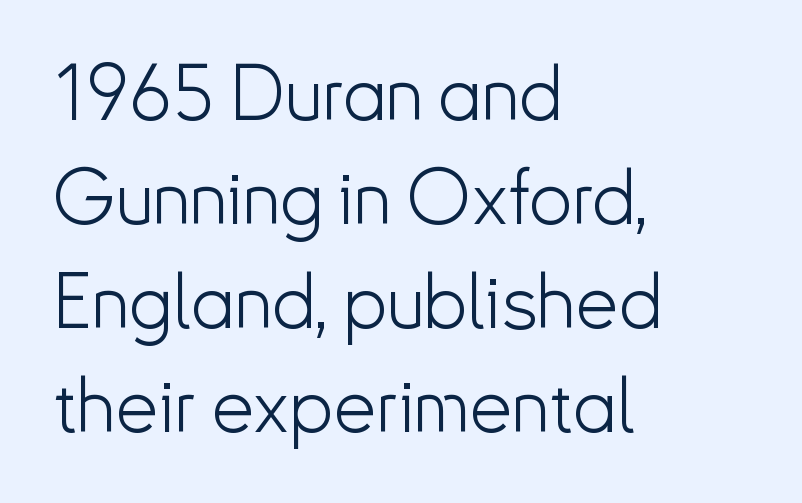
Q: Is the text bold? A: No.
Q: Is the text italic (slanted)? A: No, it is upright.
Q: Is the typeface a serif or a sans-serif typeface? A: Sans-serif.
Q: Is the text underlined? A: No.
Q: How is the paragraph aligned? A: Left-aligned.
Q: Is the spacing between letters normal or unusually wide? A: Normal.
Q: Is the spacing between lines tight, normal or loose? A: Normal.
Q: Width (condensed, normal, or wide)? A: Normal.
Q: Stroke contrast? A: Low.
Q: x-height? A: Small.
Q: Monospaced? A: No.
